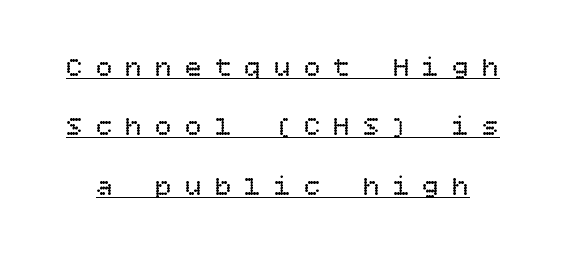
Q: Is the text bold? A: No.
Q: Is the text italic (slanted)? A: No, it is upright.
Q: Is the text underlined? A: Yes.
Q: Is the spacing between letters normal or unusually wide? A: Unusually wide.
Q: Is the spacing between lines tight, normal or loose? A: Loose.
